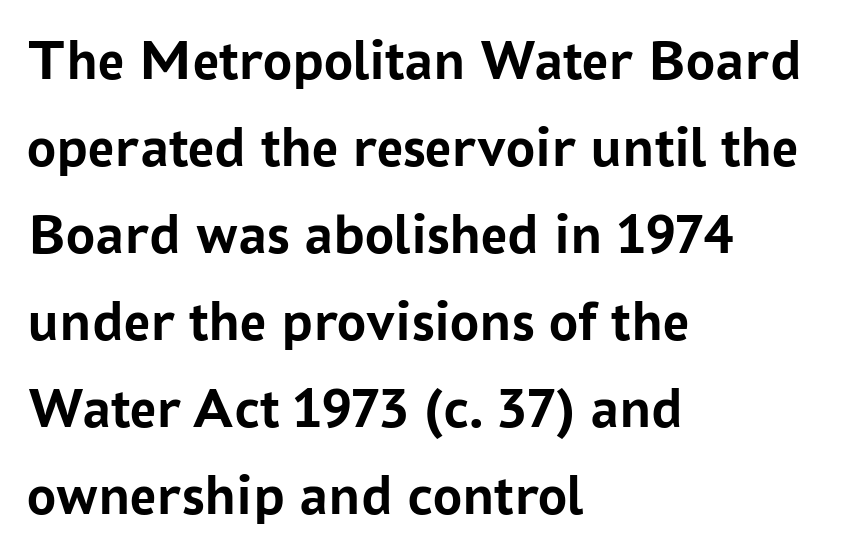
{"serif": "no", "italic": "no", "bold": "yes", "weight": "semibold", "width": "normal", "stroke_contrast": "low", "x_height": "medium", "monospaced": "no", "underline": "no", "align": "left", "line_spacing": "normal", "line_spacing_ratio": 1.5, "letter_spacing": "normal", "letter_spacing_em": 0.0, "glyph_px": 58}
